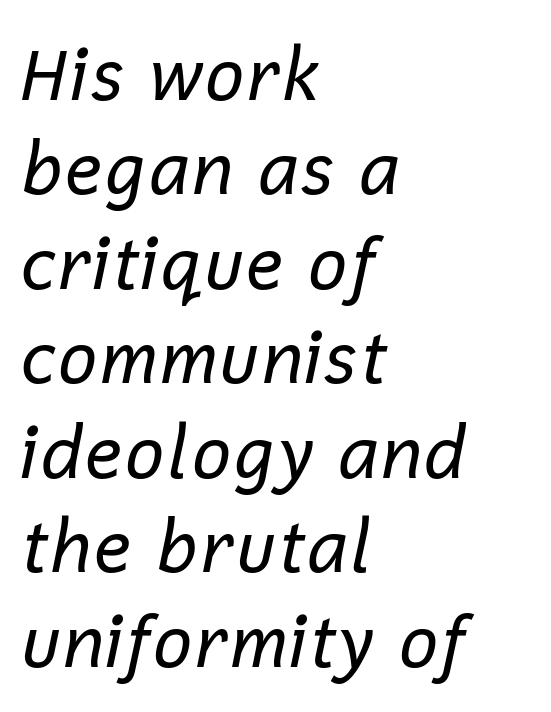
{"italic": "yes", "lean": "right", "slant_degrees": 12, "bold": "no", "weight": "regular", "width": "normal", "stroke_contrast": "low", "x_height": "medium", "monospaced": "no", "underline": "no", "align": "left", "line_spacing": "normal", "line_spacing_ratio": 1.33, "letter_spacing": "normal", "letter_spacing_em": 0.0, "glyph_px": 71}
